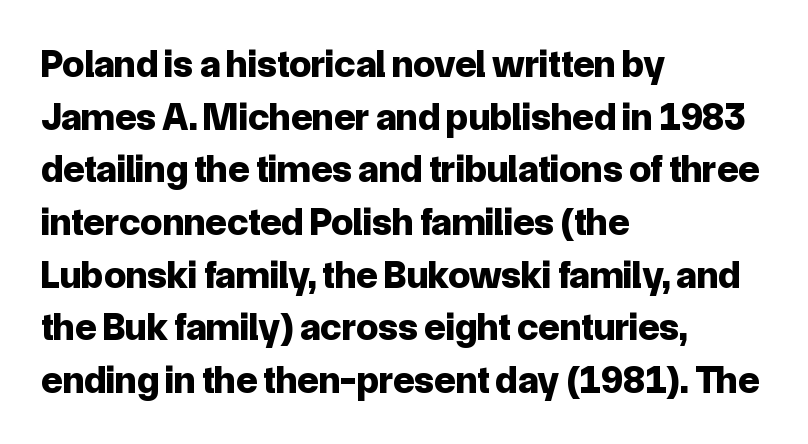
{"serif": "no", "italic": "no", "bold": "yes", "weight": "bold", "width": "normal", "stroke_contrast": "low", "x_height": "medium", "monospaced": "no", "underline": "no", "align": "left", "line_spacing": "normal", "line_spacing_ratio": 1.35, "letter_spacing": "normal", "letter_spacing_em": 0.0, "glyph_px": 39}
